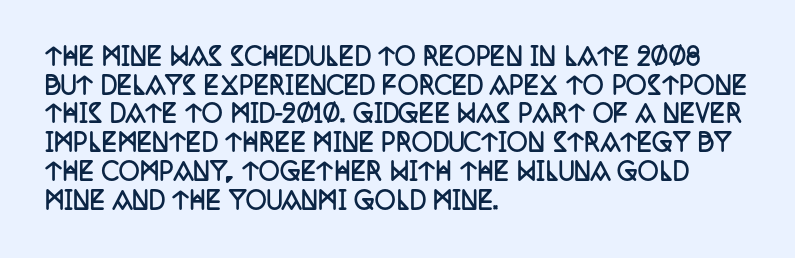
{"italic": "no", "bold": "yes", "underline": "no", "align": "left", "line_spacing": "normal", "line_spacing_ratio": 1.25, "letter_spacing": "normal", "letter_spacing_em": 0.0, "glyph_px": 23}
